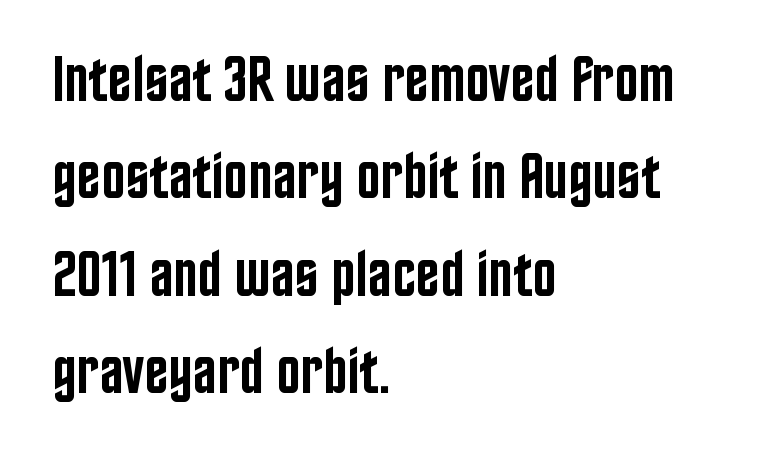
Q: Is the text bold? A: Semi-bold.
Q: Is the text italic (slanted)? A: No, it is upright.
Q: Is the typeface a serif or a sans-serif typeface? A: Sans-serif.
Q: Is the text underlined? A: No.
Q: How is the paragraph aligned? A: Left-aligned.
Q: Is the spacing between letters normal or unusually wide? A: Normal.
Q: Is the spacing between lines tight, normal or loose? A: Normal.
Q: Width (condensed, normal, or wide)? A: Condensed.
Q: Stroke contrast? A: Low.
Q: x-height? A: Large.
Q: Monospaced? A: No.
